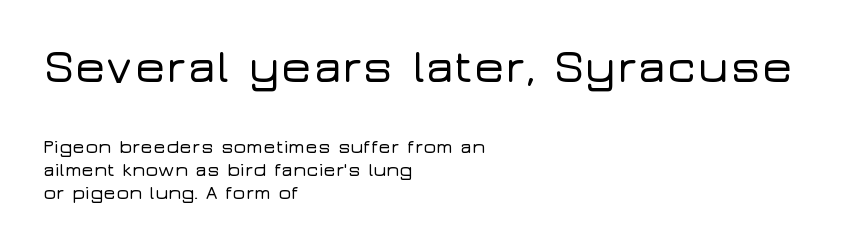
{"serif": "no", "italic": "no", "width": "wide", "stroke_contrast": "low", "x_height": "medium", "monospaced": "no", "underline": "no", "align": "left", "line_spacing_ratio": 1.21, "letter_spacing": "normal", "letter_spacing_em": 0.0, "larger_block": "first", "size_ratio": 2.47, "glyph_px": 47}
